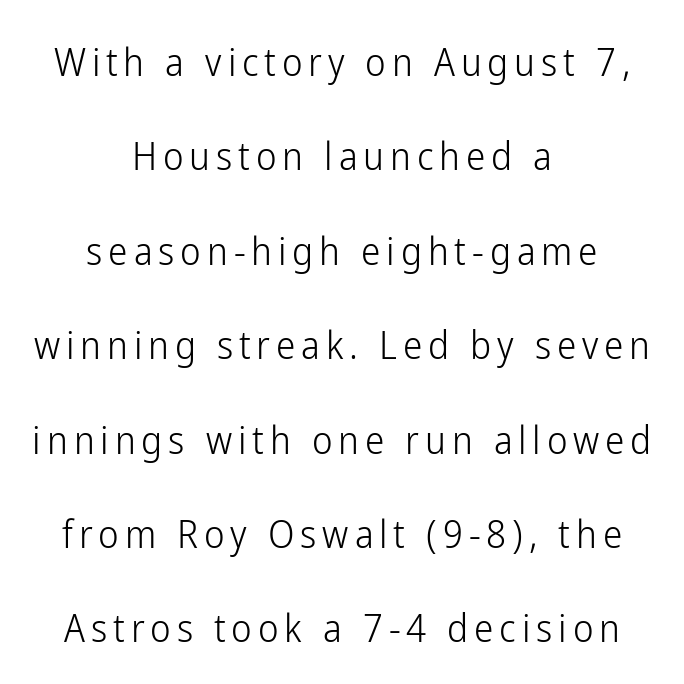
Is this a fixed-width face? No — the glyphs have proportional, varying widths. The foot of each line stays bare and open. Reading down the block, each line starts at a different indent, mirrored at its end. The strokes are not fattened; the text isn't bold.
